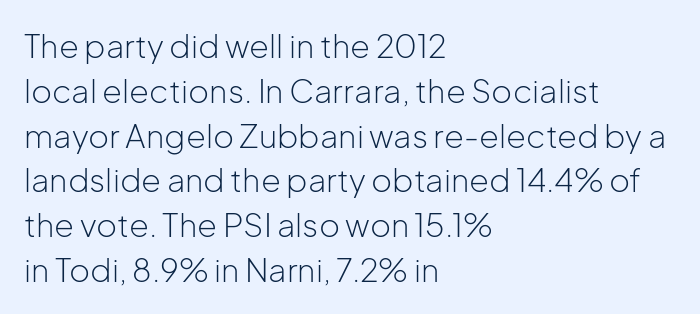
The image shows 32 px light sans-serif type, upright; set left-aligned, normal line spacing (1.4x), normal letter spacing, not underlined; low stroke contrast and a medium x-height.
